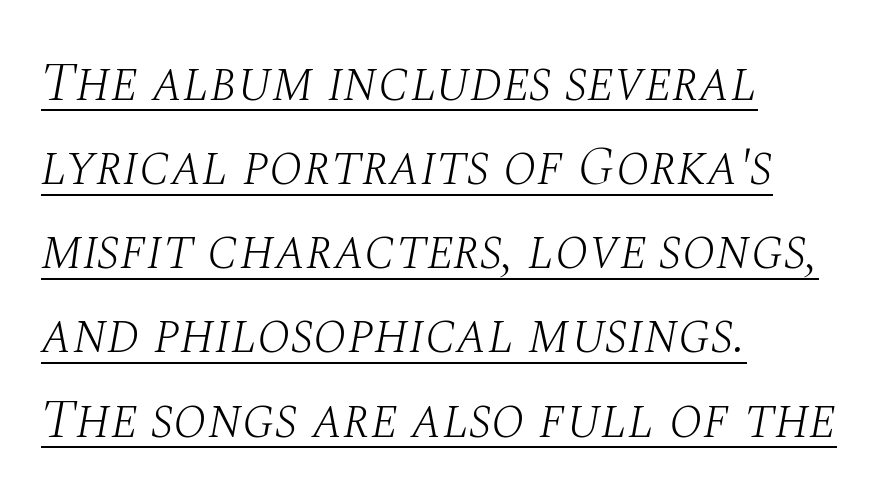
Compared with a typical body face, this is equally light or lighter still. Looks like regular typesetting: each glyph gets only the width it needs. In terms of posture, this sample is oblique. The glyphs in this specimen are seriffed. Casual observation: everything's shoved over to the left.
